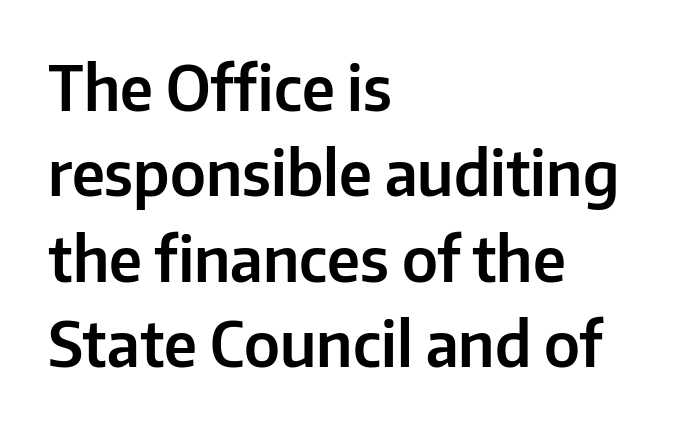
{"serif": "no", "italic": "no", "width": "normal", "stroke_contrast": "low", "x_height": "medium", "monospaced": "no", "underline": "no", "align": "left", "line_spacing": "normal", "line_spacing_ratio": 1.4, "letter_spacing": "normal", "letter_spacing_em": 0.0, "glyph_px": 61}
